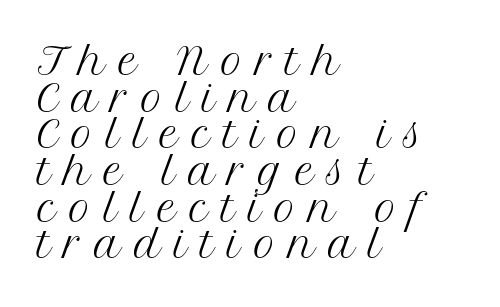
The image shows 37 px regular-weight serif type; set left-aligned, tight line spacing (0.99x), unusually wide letter spacing (+0.35 em), not underlined; medium stroke contrast and a medium x-height.
